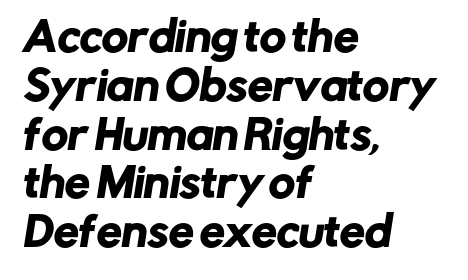
The passage shown is not underscored anywhere. What stands out about the letter spacing? Nothing — it is the standard amount. Leftover space on each line is placed entirely after the last word. Note: no serifs on the glyphs.
